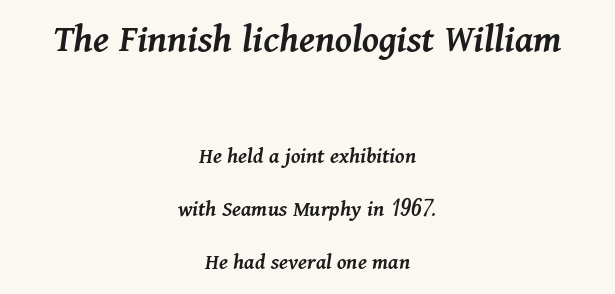
Emphasis-style slanted type is in use. Here the designer chose a conventional face with non-uniform glyph widths. The horizontal fit of the characters is conventional and even. Notice the wide empty band between every row — that's loose leading.
